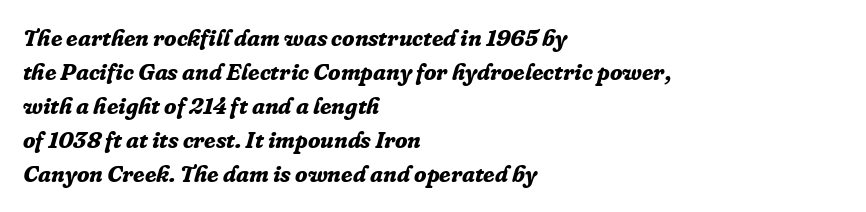
Q: Is the text bold? A: Yes.
Q: Is the text italic (slanted)? A: Yes, it leans right by about 16 degrees.
Q: Is the text underlined? A: No.
Q: How is the paragraph aligned? A: Left-aligned.
Q: Is the spacing between letters normal or unusually wide? A: Normal.
Q: Is the spacing between lines tight, normal or loose? A: Normal.
